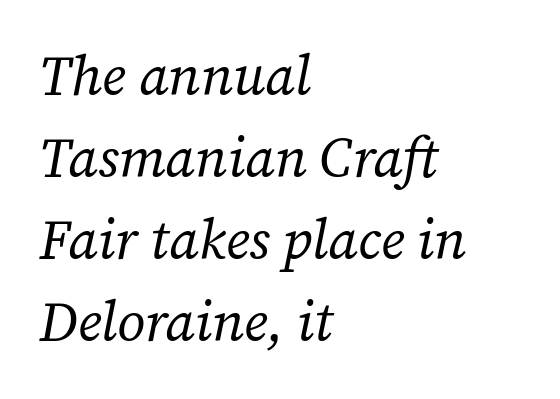
Q: Is the text bold? A: No.
Q: Is the text italic (slanted)? A: Yes, it leans right by about 12 degrees.
Q: Is the typeface a serif or a sans-serif typeface? A: Serif.
Q: Is the text underlined? A: No.
Q: How is the paragraph aligned? A: Left-aligned.
Q: Is the spacing between letters normal or unusually wide? A: Normal.
Q: Is the spacing between lines tight, normal or loose? A: Normal.
Q: Width (condensed, normal, or wide)? A: Normal.
Q: Stroke contrast? A: Low.
Q: x-height? A: Medium.
Q: Monospaced? A: No.
